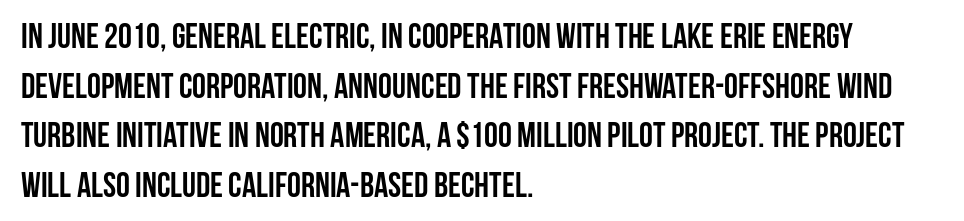
The image shows 35 px semibold, condensed sans-serif type, upright; set left-aligned, normal line spacing (1.42x), normal letter spacing, not underlined; low stroke contrast and a large x-height.
